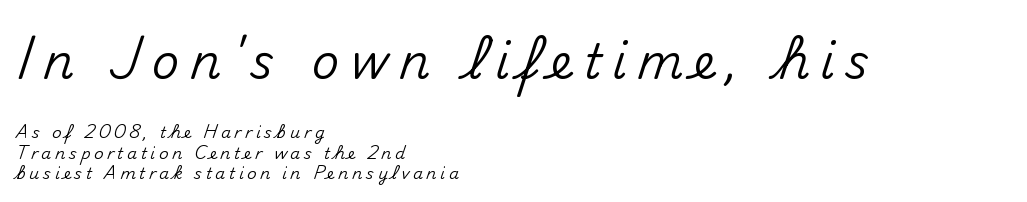
Q: Is the text italic (slanted)? A: Yes.
Q: Is the typeface a serif or a sans-serif typeface? A: Sans-serif.
Q: Is the text underlined? A: No.
Q: How is the paragraph aligned? A: Left-aligned.
Q: Is the spacing between letters normal or unusually wide? A: Unusually wide.
Q: Is the spacing between lines tight, normal or loose? A: Normal.
Q: Which block of text is set in a larger size, the first (top) or the second (bottom)? A: The first (top) one.
Q: Width (condensed, normal, or wide)? A: Normal.
Q: Stroke contrast? A: Medium.
Q: x-height? A: Small.
Q: Monospaced? A: No.
